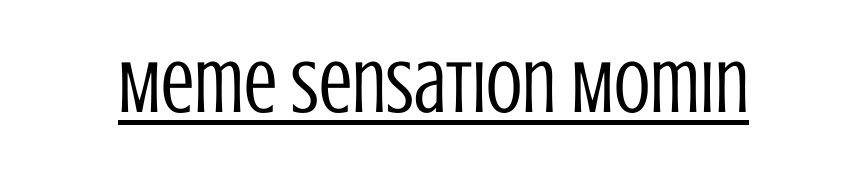
{"serif": "no", "italic": "no", "bold": "no", "weight": "regular", "width": "condensed", "stroke_contrast": "low", "x_height": "large", "monospaced": "no", "underline": "yes", "letter_spacing": "normal", "letter_spacing_em": 0.0, "glyph_px": 74}
